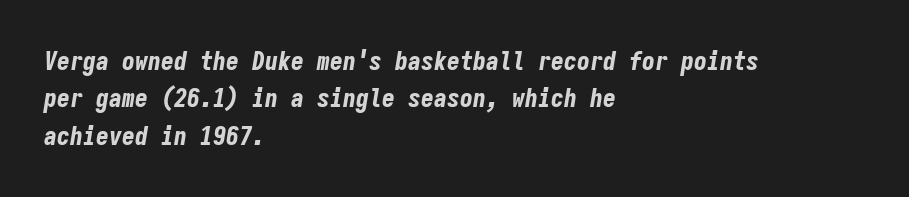
Just letters on the line, the space beneath them empty. The font is running at its bold setting. Vertical spacing — default. The font's italic variant was chosen for this text. A classic flush-left, rag-right setting is used for this passage. In terms of letterspacing, this is plain default setting.
